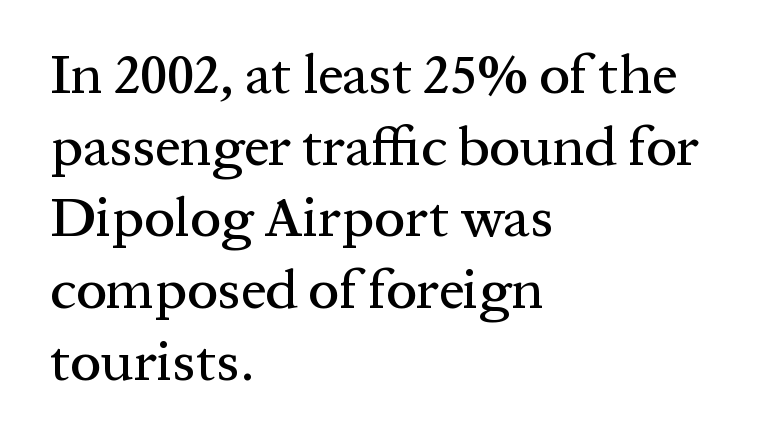
Q: Is the text italic (slanted)? A: No, it is upright.
Q: Is the typeface a serif or a sans-serif typeface? A: Serif.
Q: Is the text underlined? A: No.
Q: How is the paragraph aligned? A: Left-aligned.
Q: Is the spacing between letters normal or unusually wide? A: Normal.
Q: Is the spacing between lines tight, normal or loose? A: Normal.
Q: Width (condensed, normal, or wide)? A: Normal.
Q: Stroke contrast? A: Medium.
Q: x-height? A: Medium.
Q: Monospaced? A: No.
